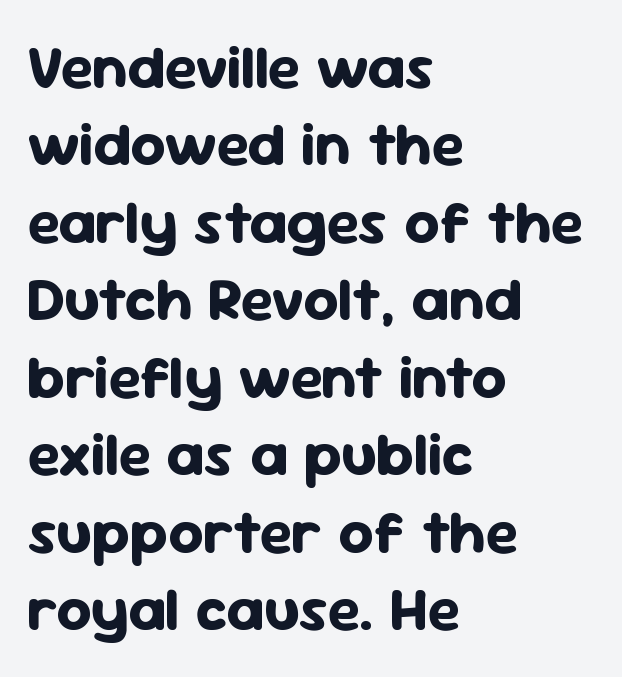
{"serif": "no", "italic": "no", "bold": "yes", "weight": "bold", "width": "normal", "stroke_contrast": "low", "x_height": "medium", "monospaced": "no", "underline": "no", "align": "left", "line_spacing": "normal", "line_spacing_ratio": 1.27, "letter_spacing": "normal", "letter_spacing_em": 0.0, "glyph_px": 61}
